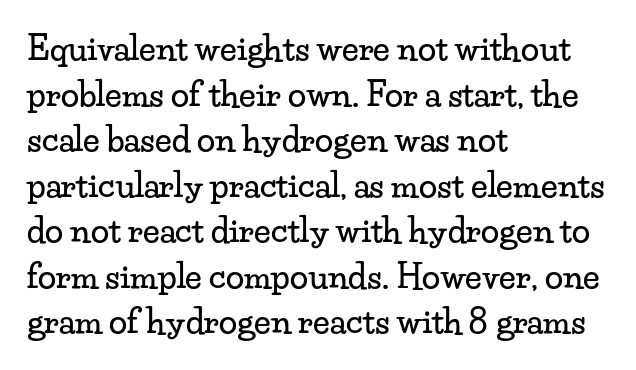
The image shows 33 px wide serif type, upright; set left-aligned, normal line spacing (1.38x), normal letter spacing, not underlined; low stroke contrast and a small x-height.
